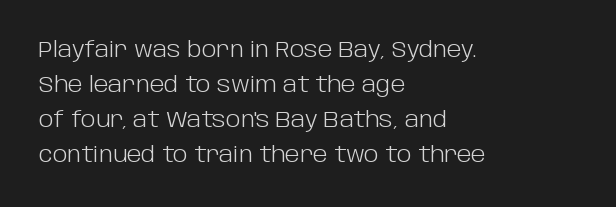
{"italic": "no", "bold": "no", "underline": "no", "align": "left", "line_spacing": "normal", "line_spacing_ratio": 1.59, "letter_spacing": "normal", "letter_spacing_em": 0.0, "glyph_px": 22}
